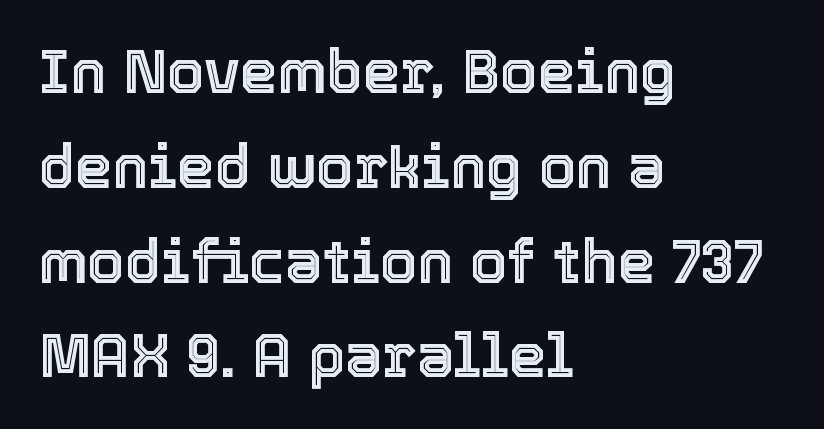
Line beginnings align vertically; line endings do not. Proportional: the letters do not fall into vertical columns. Words appear dense and cohesive because spacing is normal. The passage shown is not underscored anywhere. Is there much room between lines? A standard amount, neither cramped nor airy. Tall strokes in this sample are plumb rather than angled.
